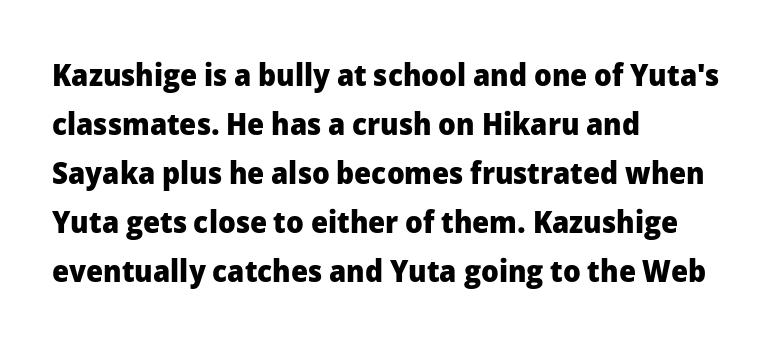
{"serif": "no", "italic": "no", "bold": "yes", "weight": "heavy", "width": "normal", "stroke_contrast": "low", "x_height": "medium", "monospaced": "no", "underline": "no", "align": "left", "line_spacing": "normal", "line_spacing_ratio": 1.58, "letter_spacing": "normal", "letter_spacing_em": 0.0, "glyph_px": 31}
